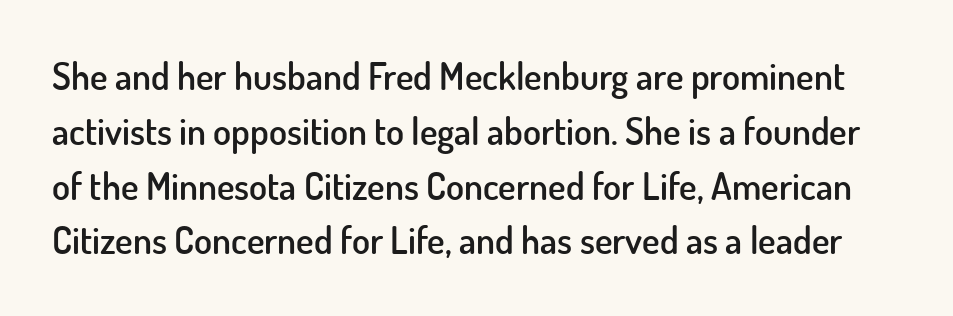
These lines are rendered in a variable-pitch font. Honestly, the row spacing looks completely unremarkable. The letters stand straight up with perfectly vertical stems. Underline: absent. Standard letterfit; no display-style spreading of the glyphs.
